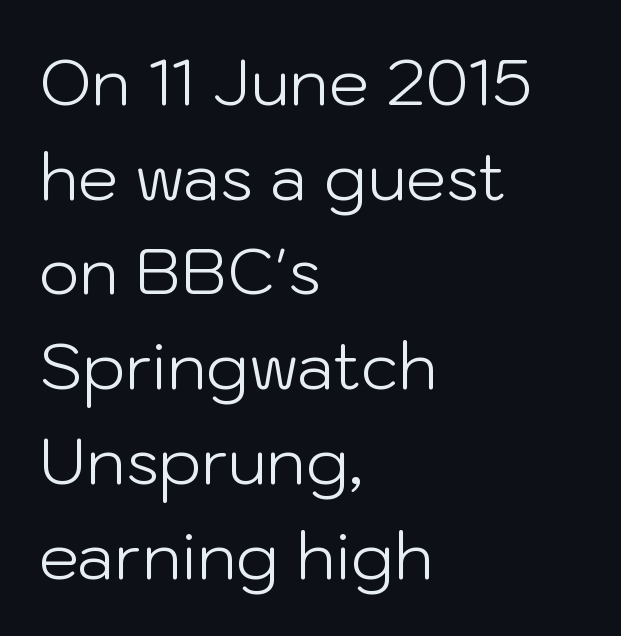
The string is rendered with underlining switched off. The passage is arranged the way most books set body copy — flush left. The letters advance in unequal steps, a hallmark of proportional type. Default kerning and tracking; the words read as compact shapes.
